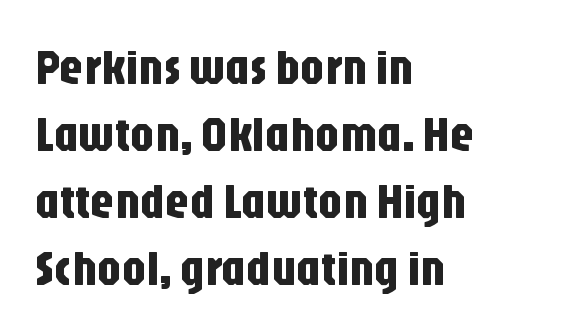
No extra tracking has been applied to these lines. The typography opts for an upright posture over an oblique one. Evenly set lines give the paragraph a standard silhouette. A sans-serif font was chosen for this passage.
